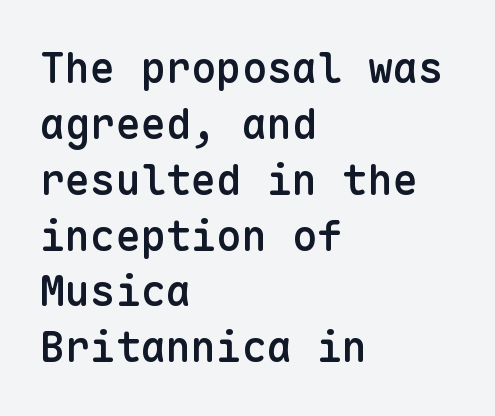
Does the leading feel generous? No, just average. Posture: straight, roman, zero tilt. A typesetter would call this zero additional tracking. Compared with a centered layout, this one pins lines to the left instead. Does the weight exceed regular? Yes, but only to semibold. Is this a fixed-width face? Yes — each glyph sits in an identical cell.
